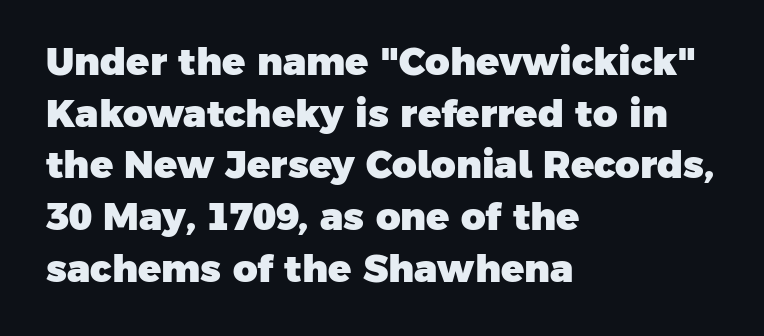
Compared with typical paragraphs, the rows here are spaced about the same. Each letter keeps its own natural width here, so spacing adapts to shape. The foot of each line stays bare and open. Does extra space separate the letters? No, they use regular spacing.
